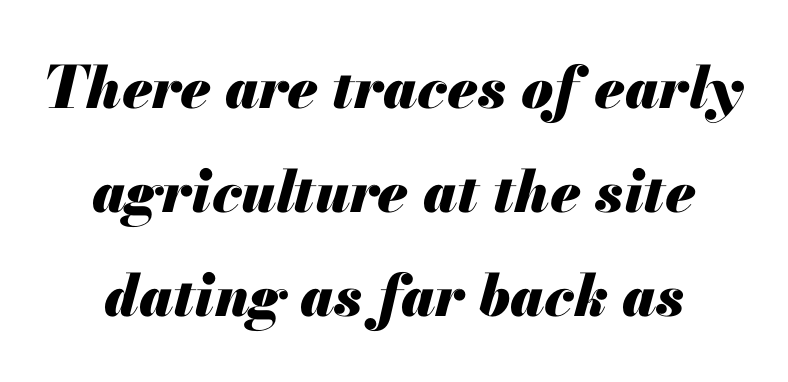
Each word holds together tightly as a unit, with standard inter-letter gaps. Summary of weight: heavy, a full bold. Character widths vary here, with narrow letters taking less room than wide ones. The specimen reads as italic at a glance. The gap between lines stays unmarked.
